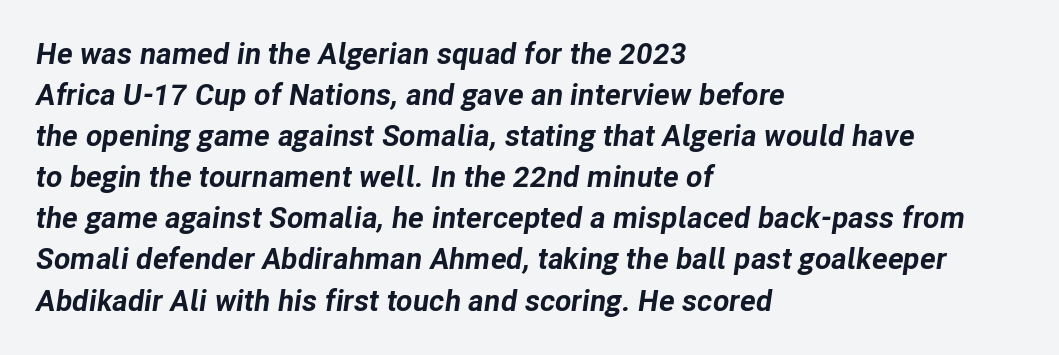
Q: Is the text bold? A: Yes.
Q: Is the text italic (slanted)? A: Yes, it leans right by about 8 degrees.
Q: Is the text underlined? A: No.
Q: How is the paragraph aligned? A: Left-aligned.
Q: Is the spacing between letters normal or unusually wide? A: Normal.
Q: Is the spacing between lines tight, normal or loose? A: Normal.
Q: Width (condensed, normal, or wide)? A: Normal.
Q: Stroke contrast? A: Low.
Q: x-height? A: Medium.
Q: Monospaced? A: No.
